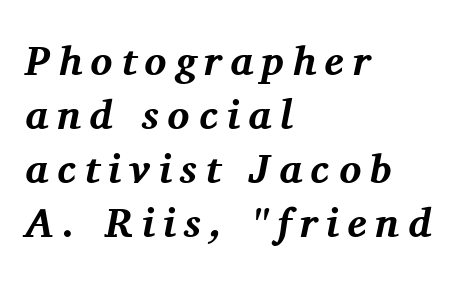
{"serif": "yes", "italic": "yes", "lean": "right", "slant_degrees": 11, "bold": "yes", "weight": "bold", "width": "normal", "stroke_contrast": "medium", "x_height": "medium", "monospaced": "no", "underline": "no", "align": "left", "line_spacing": "normal", "line_spacing_ratio": 1.32, "letter_spacing": "wide", "letter_spacing_em": 0.21, "glyph_px": 41}
